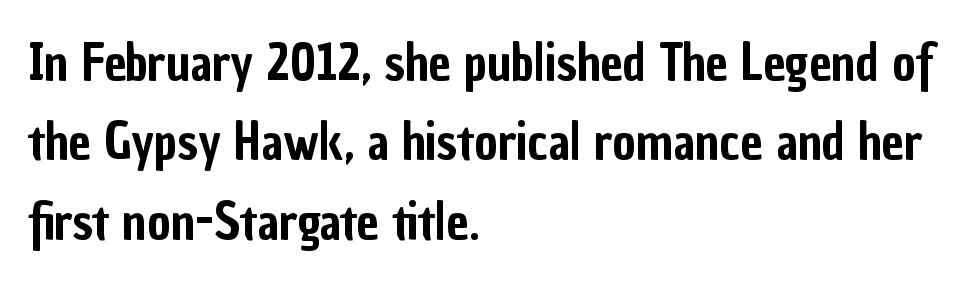
{"serif": "no", "italic": "no", "width": "condensed", "stroke_contrast": "low", "x_height": "medium", "monospaced": "no", "underline": "no", "align": "left", "line_spacing": "normal", "line_spacing_ratio": 1.59, "letter_spacing": "normal", "letter_spacing_em": 0.0, "glyph_px": 50}
